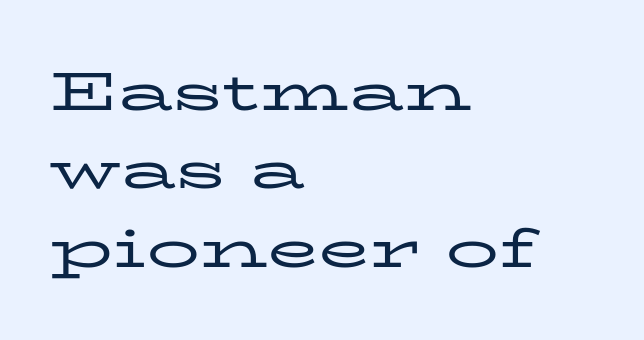
The image shows 53 px regular-weight, wide serif type, upright; set left-aligned, normal line spacing (1.48x), normal letter spacing, not underlined; low stroke contrast and a medium x-height.
